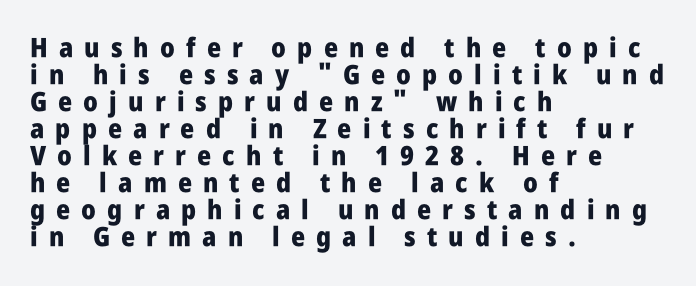
The image shows 27 px bold type, upright; set left-aligned, tight line spacing (1.0x), unusually wide letter spacing (+0.41 em), not underlined.
